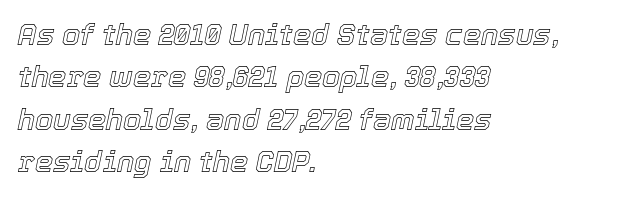
Q: Is the text italic (slanted)? A: Yes, it leans right by about 12 degrees.
Q: Is the text underlined? A: No.
Q: How is the paragraph aligned? A: Left-aligned.
Q: Is the spacing between letters normal or unusually wide? A: Normal.
Q: Is the spacing between lines tight, normal or loose? A: Normal.
Q: Width (condensed, normal, or wide)? A: Normal.
Q: x-height? A: Medium.
Q: Monospaced? A: No.
